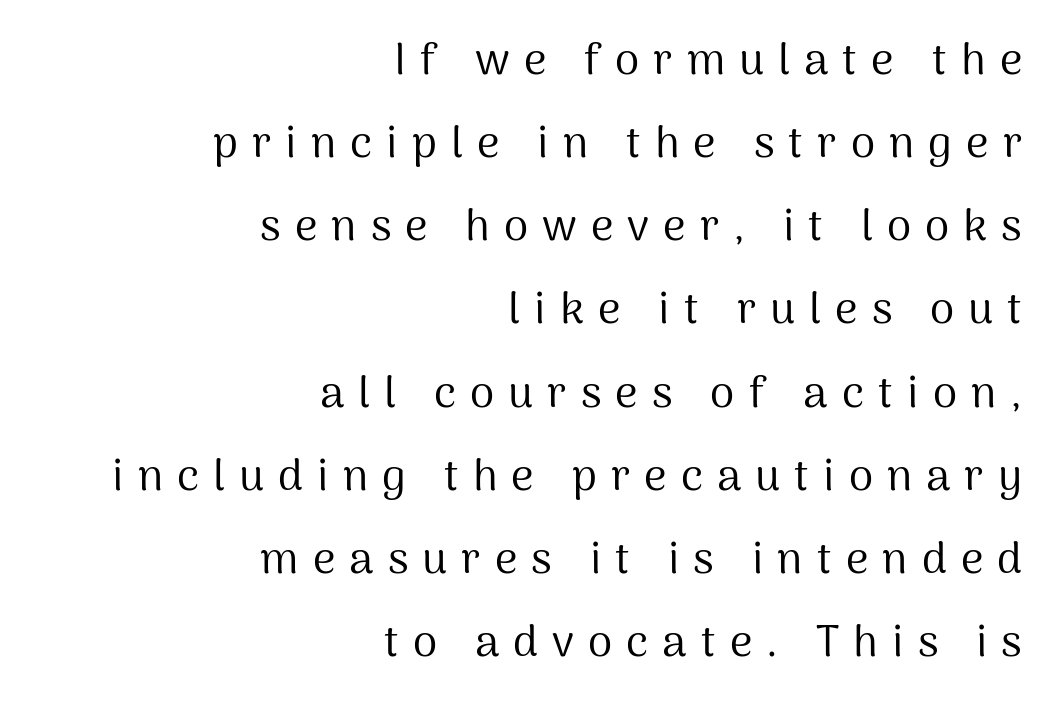
{"serif": "no", "italic": "no", "bold": "no", "weight": "regular", "width": "normal", "stroke_contrast": "medium", "x_height": "medium", "monospaced": "no", "underline": "no", "align": "right", "line_spacing_ratio": 1.89, "letter_spacing": "wide", "letter_spacing_em": 0.32, "glyph_px": 44}
